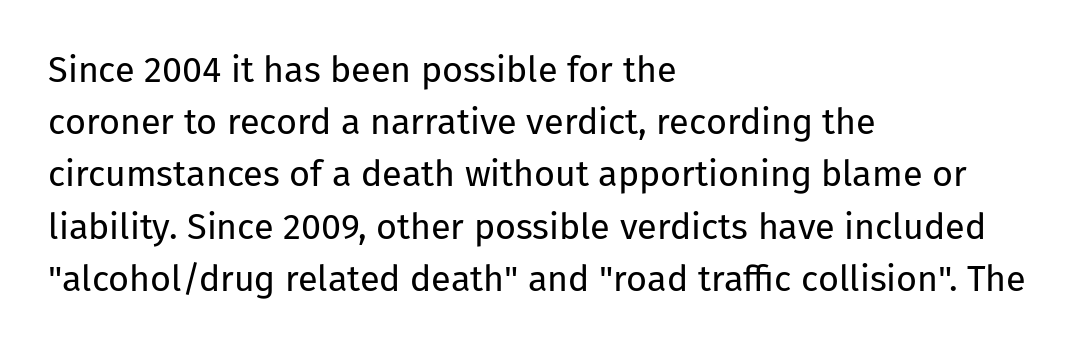
Descenders are the only things crossing below the line. A normal amount of white space separates one row of letters from the next. Ascenders rise straight up at ninety degrees. The compositor pushed each line to the left boundary. Stems here are at most as thick as an everyday book face.
